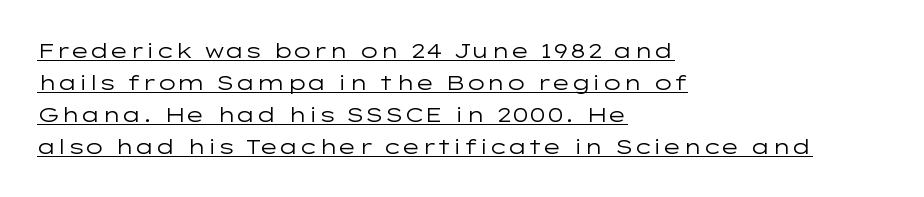
The image shows 21 px text type, upright; set left-aligned, normal line spacing (1.52x), normal letter spacing, underlined.
